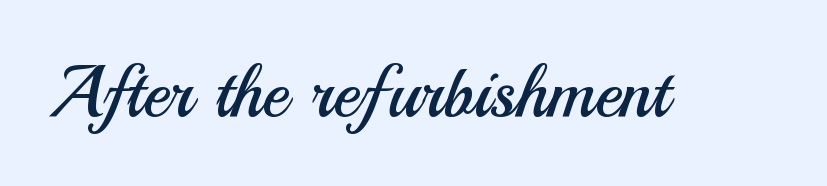
{"serif": "no", "bold": "no", "weight": "regular", "width": "normal", "stroke_contrast": "medium", "x_height": "small", "monospaced": "no", "underline": "no", "letter_spacing": "normal", "letter_spacing_em": 0.0, "glyph_px": 71}
